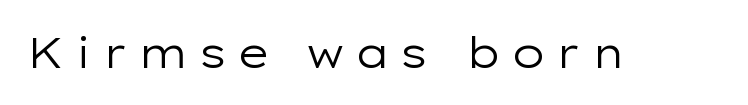
{"serif": "no", "italic": "no", "bold": "no", "weight": "regular", "width": "wide", "stroke_contrast": "low", "x_height": "medium", "monospaced": "no", "underline": "no", "letter_spacing": "wide", "letter_spacing_em": 0.23, "glyph_px": 42}
